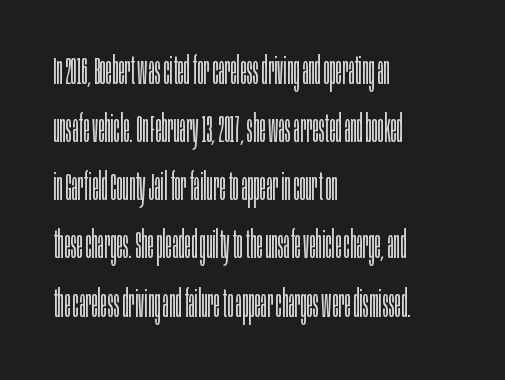
The image shows 38 px light, condensed sans-serif type, upright; set left-aligned, normal line spacing (1.53x), normal letter spacing, not underlined; low stroke contrast and a large x-height.
